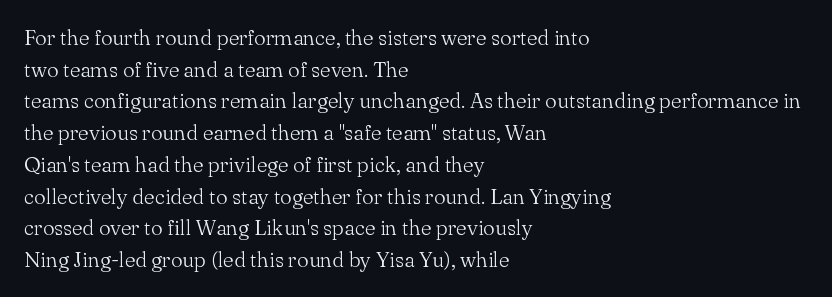
Style check: upright. Leftover space on each line is placed entirely after the last word. The rows are spaced the way most documents space them. The font is comparable to plain body text, perhaps lighter. Honestly, there is no underline to notice here at all. Nobody touched the tracking dial on this one.
